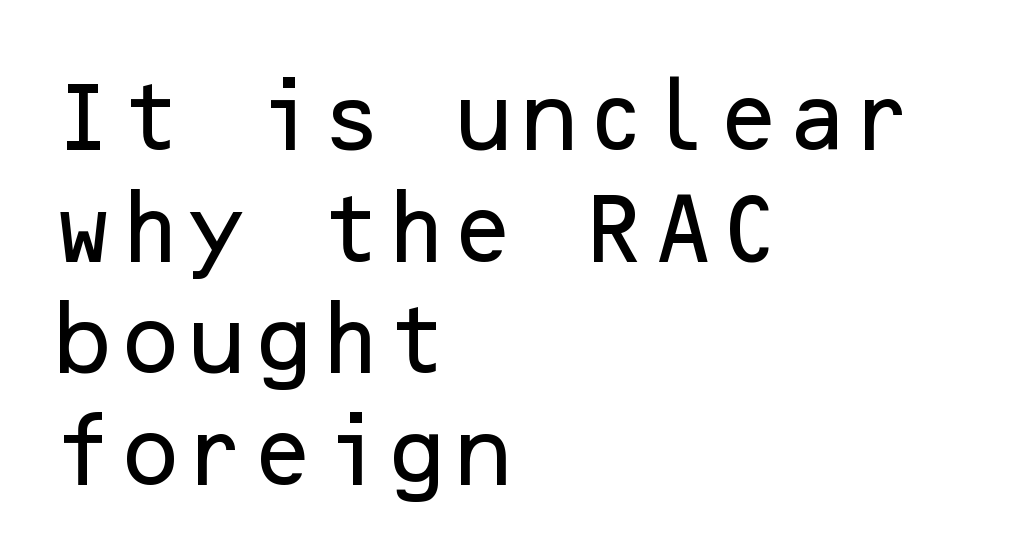
{"serif": "no", "italic": "no", "width": "normal", "stroke_contrast": "low", "x_height": "medium", "underline": "no", "align": "left", "line_spacing": "normal", "line_spacing_ratio": 1.45, "letter_spacing": "normal", "letter_spacing_em": 0.0, "glyph_px": 77}
